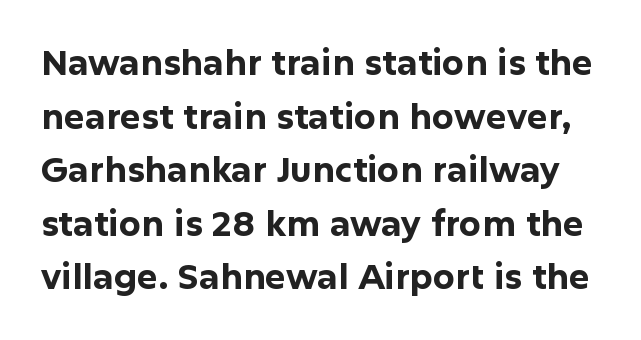
{"serif": "no", "italic": "no", "bold": "yes", "weight": "bold", "width": "normal", "stroke_contrast": "low", "x_height": "medium", "monospaced": "no", "underline": "no", "line_spacing": "normal", "line_spacing_ratio": 1.53, "letter_spacing": "normal", "letter_spacing_em": 0.0, "glyph_px": 35}
